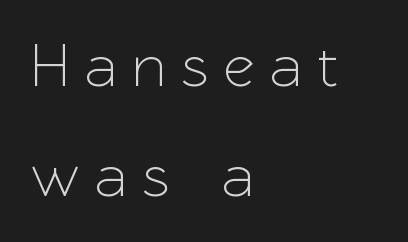
The image shows 60 px sans-serif type, upright; set left-aligned, line spacing 1.83x, unusually wide letter spacing (+0.29 em), not underlined; low stroke contrast and a medium x-height.
